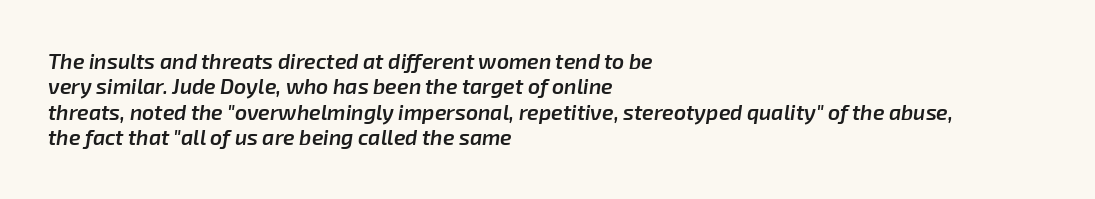
The image shows 21 px text type, italic (leaning right); set left-aligned, line spacing 1.21x, normal letter spacing, not underlined.
